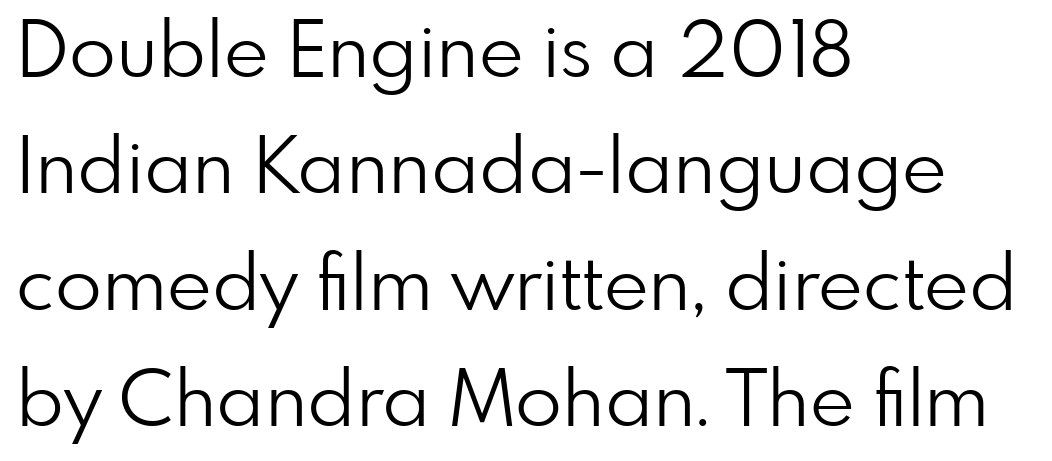
{"serif": "no", "italic": "no", "bold": "no", "weight": "light", "width": "normal", "stroke_contrast": "low", "x_height": "small", "monospaced": "no", "underline": "no", "align": "left", "line_spacing": "normal", "line_spacing_ratio": 1.51, "letter_spacing": "normal", "letter_spacing_em": 0.0, "glyph_px": 77}
